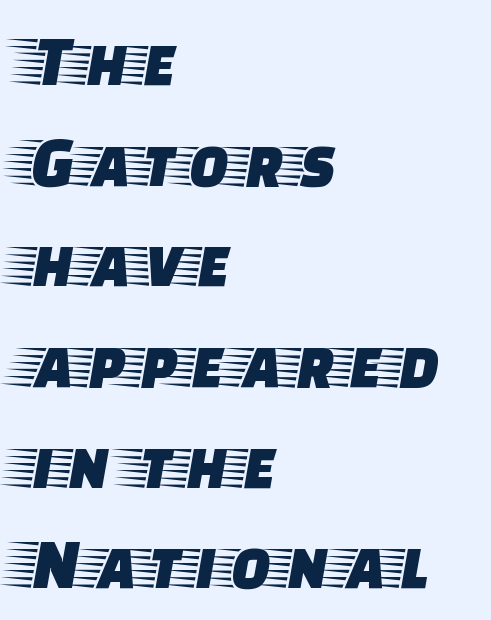
Q: Is the text italic (slanted)? A: Yes.
Q: Is the typeface a serif or a sans-serif typeface? A: Serif.
Q: Is the text underlined? A: No.
Q: How is the paragraph aligned? A: Left-aligned.
Q: Is the spacing between letters normal or unusually wide? A: Normal.
Q: Is the spacing between lines tight, normal or loose? A: Normal.
Q: Width (condensed, normal, or wide)? A: Wide.
Q: Stroke contrast? A: Low.
Q: x-height? A: Large.
Q: Monospaced? A: No.
